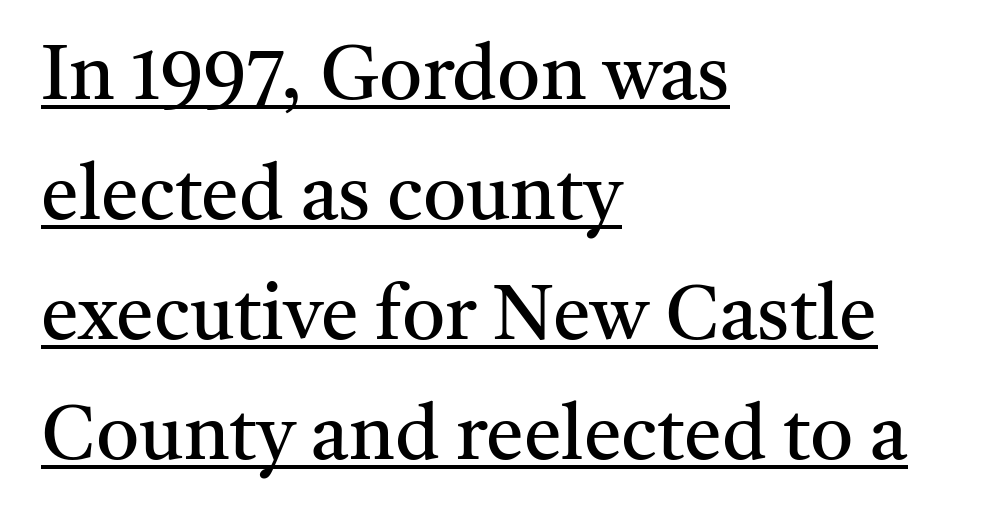
Observe the ordinary spacing: letters are neighbours, not strangers. Letterform terminals end in serifs throughout the passage. Every row of glyphs begins at an identical x-position on the left. This sample uses an upright cut, with every glyph sitting square on the baseline.
